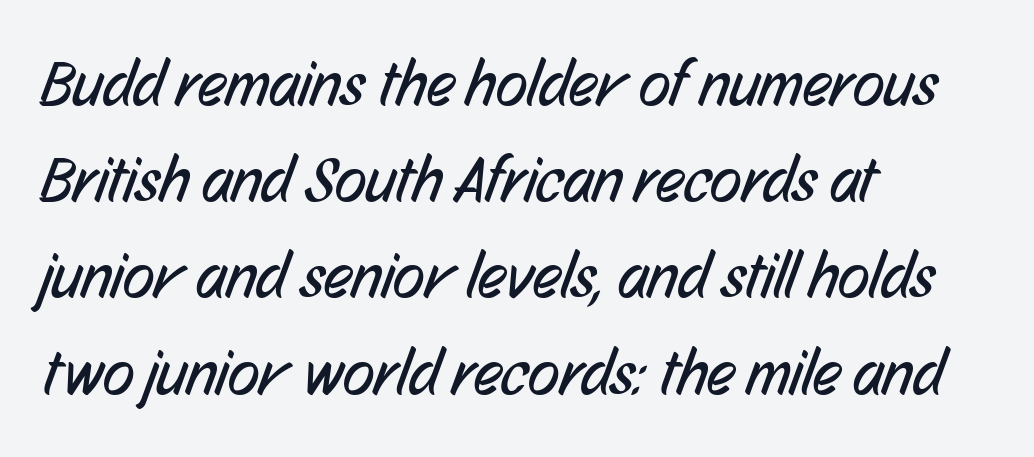
Horizontal bands of white between lines are of average thickness. Character widths vary here, with narrow letters taking less room than wide ones. Stems here are at most as thick as an everyday book face. This sample is left-justified, so line endings fall wherever the words run out. Short note: letters normally spaced.
